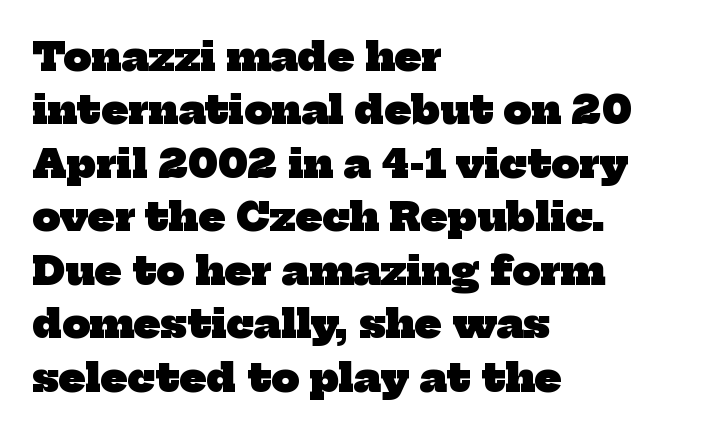
The image shows 39 px heavy serif type; set left-aligned, normal line spacing (1.37x), normal letter spacing, not underlined; low stroke contrast and a medium x-height.
